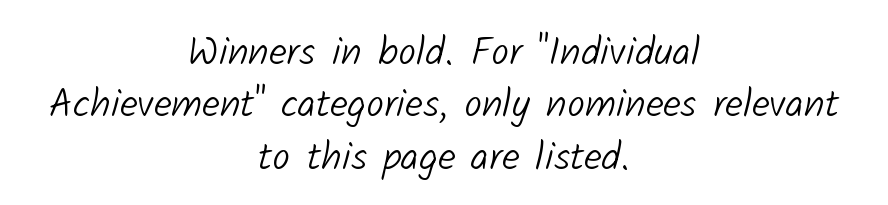
Is the stroke heavy? The answer is a plain regular-or-lighter. Decoration check: the copy has no underline. Is this a fixed-width face? No — the glyphs have proportional, varying widths. A typesetter would label this face a sans. Whoever set this chose a conventional vertical rhythm.
